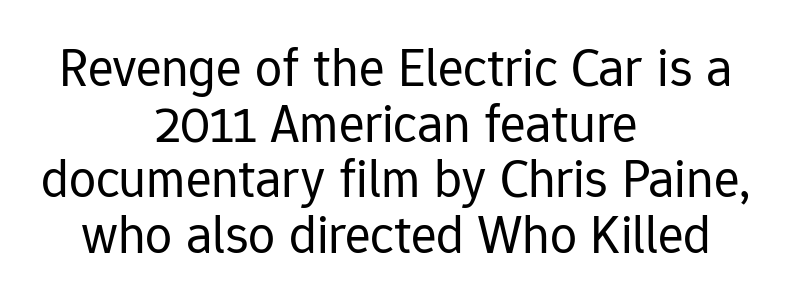
The image shows 54 px regular-weight sans-serif type, upright; set centered, tight line spacing (1.03x), normal letter spacing, not underlined; low stroke contrast and a medium x-height.
